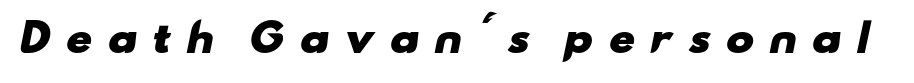
{"serif": "no", "bold": "yes", "weight": "heavy", "width": "wide", "stroke_contrast": "low", "x_height": "small", "monospaced": "no", "underline": "no", "letter_spacing": "wide", "letter_spacing_em": 0.36, "glyph_px": 38}
